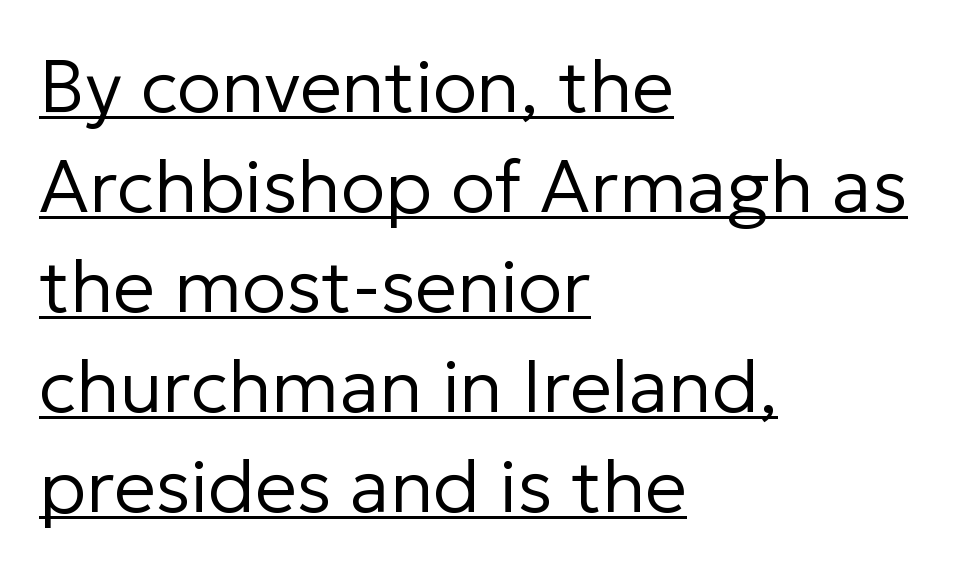
Q: Is the text bold? A: No.
Q: Is the text italic (slanted)? A: No, it is upright.
Q: Is the typeface a serif or a sans-serif typeface? A: Sans-serif.
Q: Is the text underlined? A: Yes.
Q: How is the paragraph aligned? A: Left-aligned.
Q: Is the spacing between letters normal or unusually wide? A: Normal.
Q: Is the spacing between lines tight, normal or loose? A: Normal.
Q: Width (condensed, normal, or wide)? A: Normal.
Q: Stroke contrast? A: Low.
Q: x-height? A: Medium.
Q: Monospaced? A: No.
